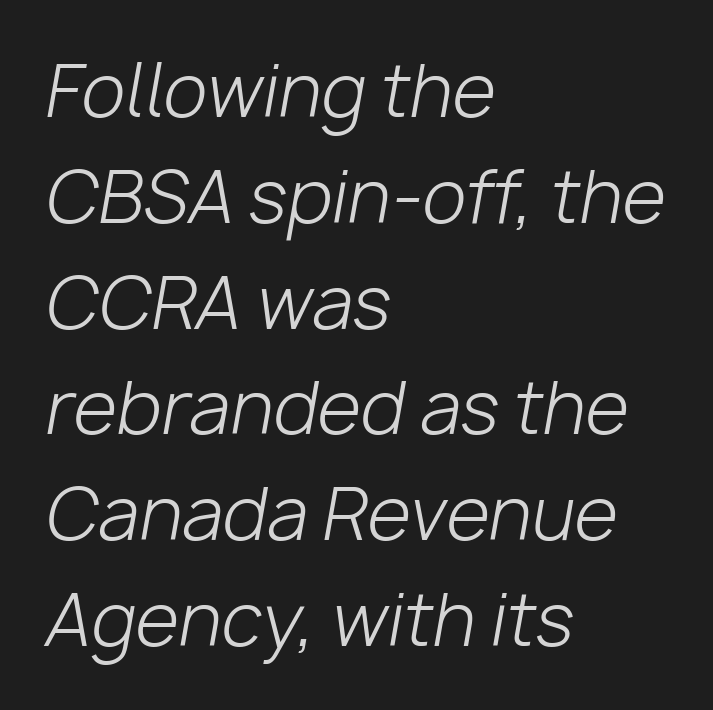
The image shows 71 px light type, italic (leaning right); set left-aligned, normal line spacing (1.49x), normal letter spacing, not underlined; low stroke contrast and a medium x-height.
